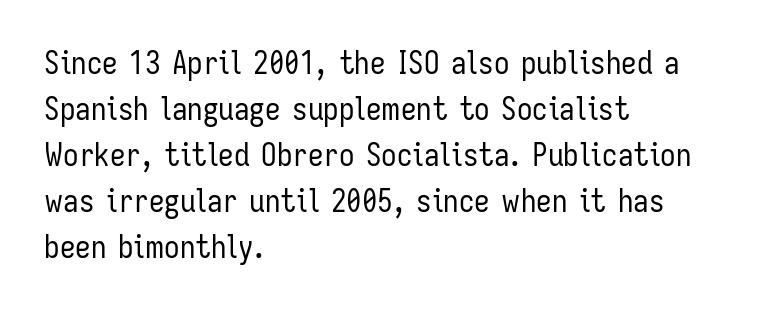
The image shows 31 px regular-weight, condensed sans-serif type, upright; set left-aligned, normal line spacing (1.48x), normal letter spacing, not underlined; low stroke contrast and a medium x-height.
